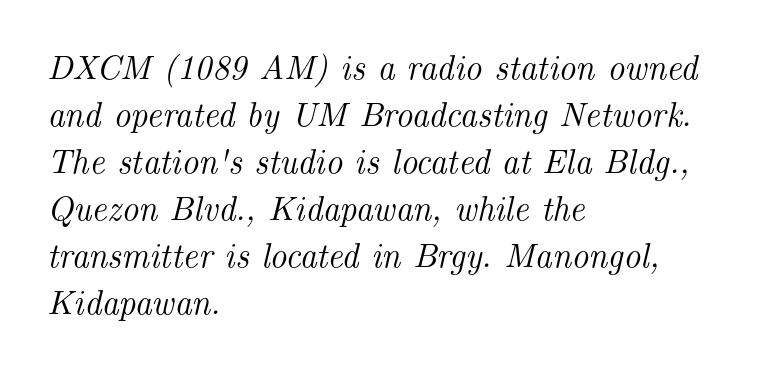
Words appear dense and cohesive because spacing is normal. Note the varied advance widths — an 'i' is clearly narrower than an 'm'. The text carries the slant typical of an italic or oblique font. The lines are quadded left. The passage shown is typeset with a serif family.
